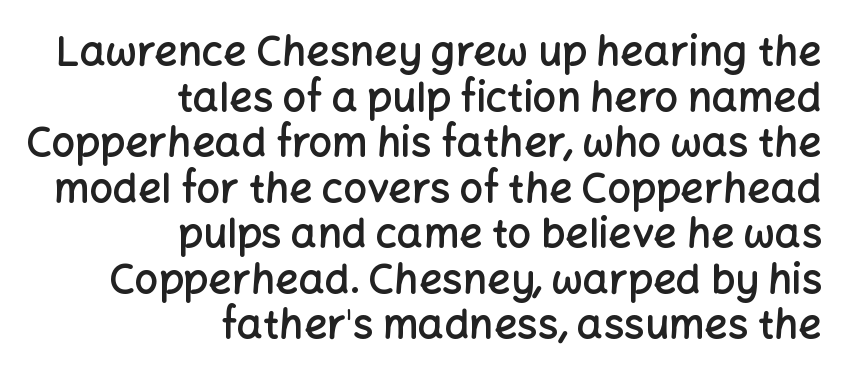
Q: Is the text bold? A: Semi-bold.
Q: Is the text italic (slanted)? A: No, it is upright.
Q: Is the typeface a serif or a sans-serif typeface? A: Sans-serif.
Q: Is the text underlined? A: No.
Q: How is the paragraph aligned? A: Right-aligned.
Q: Is the spacing between letters normal or unusually wide? A: Normal.
Q: Is the spacing between lines tight, normal or loose? A: Tight.
Q: Width (condensed, normal, or wide)? A: Normal.
Q: Stroke contrast? A: Low.
Q: x-height? A: Medium.
Q: Monospaced? A: No.
